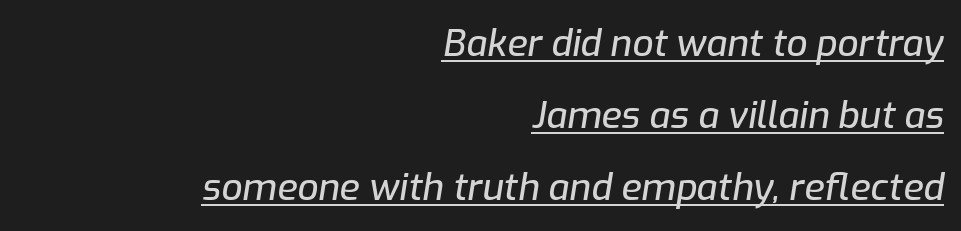
Q: Is the text italic (slanted)? A: Yes, it leans right by about 9 degrees.
Q: Is the text underlined? A: Yes.
Q: How is the paragraph aligned? A: Right-aligned.
Q: Is the spacing between letters normal or unusually wide? A: Normal.
Q: Is the spacing between lines tight, normal or loose? A: Loose.
Q: Width (condensed, normal, or wide)? A: Normal.
Q: Stroke contrast? A: Low.
Q: x-height? A: Medium.
Q: Monospaced? A: No.
